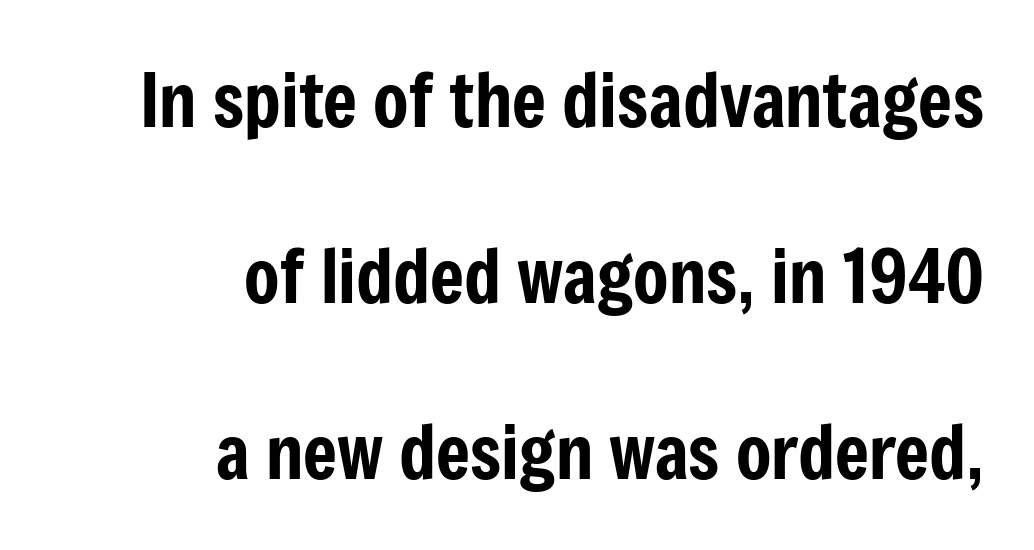
The image shows 73 px condensed sans-serif type, upright; set right-aligned, loose line spacing (2.41x), normal letter spacing, not underlined; low stroke contrast and a medium x-height.
